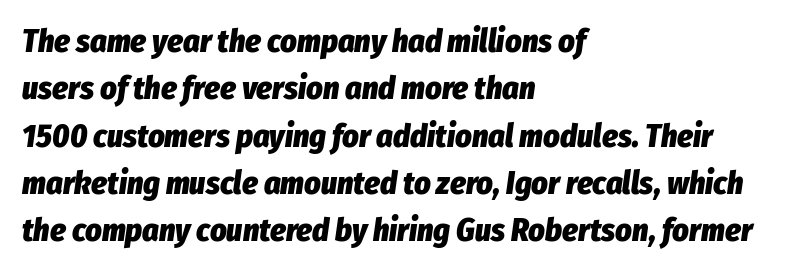
The image shows 32 px heavy, condensed type, italic (leaning right); set left-aligned, normal line spacing (1.48x), normal letter spacing, not underlined; low stroke contrast and a medium x-height.
